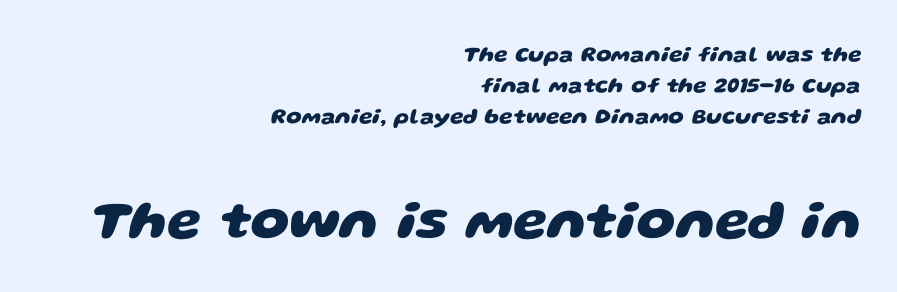
Q: Is the text bold? A: Yes.
Q: Is the typeface a serif or a sans-serif typeface? A: Sans-serif.
Q: Is the text underlined? A: No.
Q: How is the paragraph aligned? A: Right-aligned.
Q: Is the spacing between letters normal or unusually wide? A: Normal.
Q: Is the spacing between lines tight, normal or loose? A: Normal.
Q: Which block of text is set in a larger size, the first (top) or the second (bottom)? A: The second (bottom) one.
Q: Width (condensed, normal, or wide)? A: Wide.
Q: Stroke contrast? A: Low.
Q: x-height? A: Large.
Q: Monospaced? A: No.
